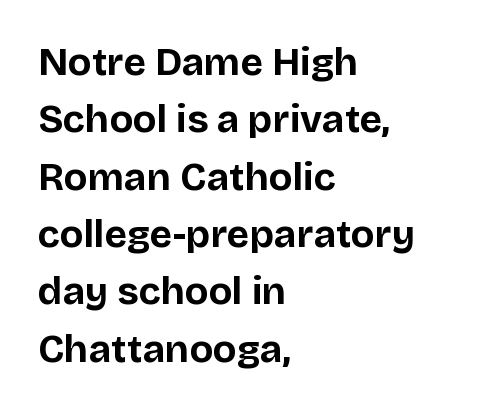
The image shows 39 px bold sans-serif type, upright; set left-aligned, normal line spacing (1.47x), normal letter spacing, not underlined; low stroke contrast and a large x-height.
